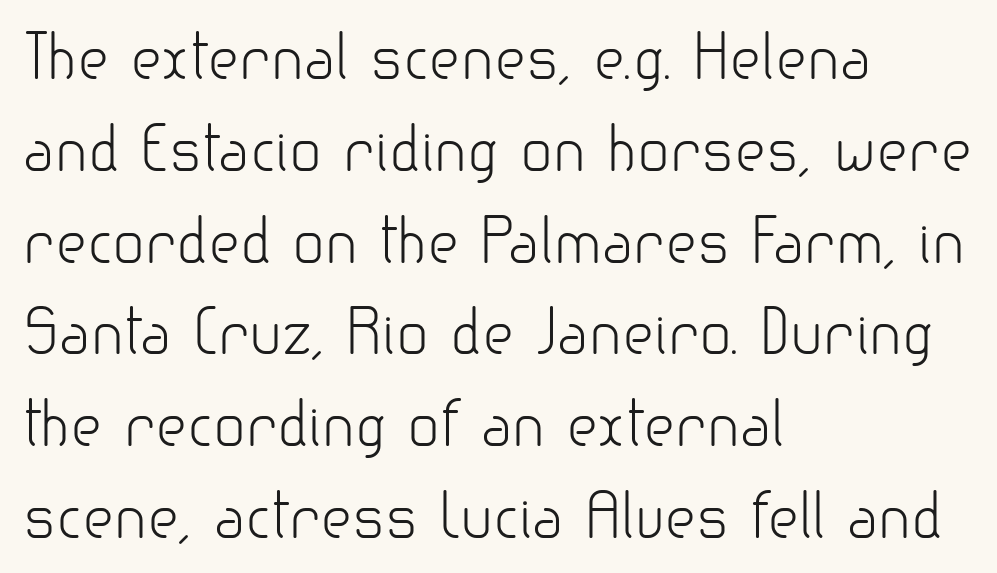
{"serif": "no", "italic": "no", "bold": "no", "weight": "light", "width": "normal", "stroke_contrast": "low", "x_height": "small", "monospaced": "no", "underline": "no", "align": "left", "line_spacing": "normal", "line_spacing_ratio": 1.53, "letter_spacing": "normal", "letter_spacing_em": 0.0, "glyph_px": 60}
